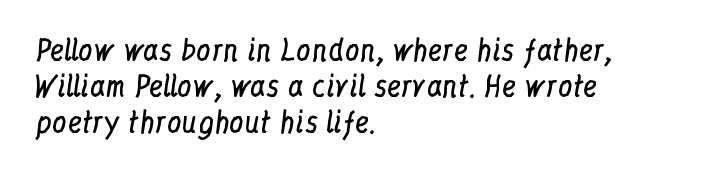
{"serif": "yes", "bold": "no", "weight": "regular", "width": "condensed", "stroke_contrast": "low", "x_height": "medium", "monospaced": "no", "underline": "no", "align": "left", "line_spacing_ratio": 1.24, "letter_spacing": "normal", "letter_spacing_em": 0.0, "glyph_px": 29}
